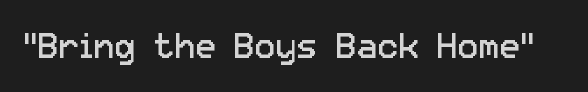
The image shows 35 px regular-weight sans-serif type, upright; set normal letter spacing, not underlined; low stroke contrast and a medium x-height.
